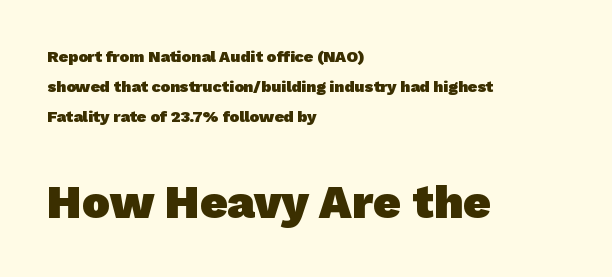
The tracking reads as untouched default to a designer's eye. How heavy is the stroke? Heavy — this is a bold. Character size in the trailing block exceeds that of the leading block. Varying glyph widths throughout — classic text-font behaviour. Does the copy run flush right? No — it runs flush left. Lines of text with bare space underneath.
